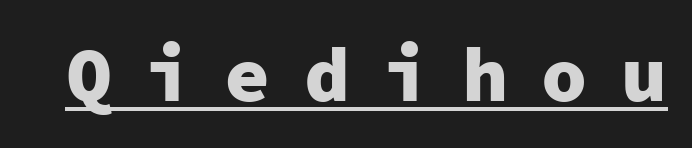
The image shows 77 px heavy sans-serif type, upright, monospaced; set unusually wide letter spacing (+0.43 em), underlined; low stroke contrast and a medium x-height.
